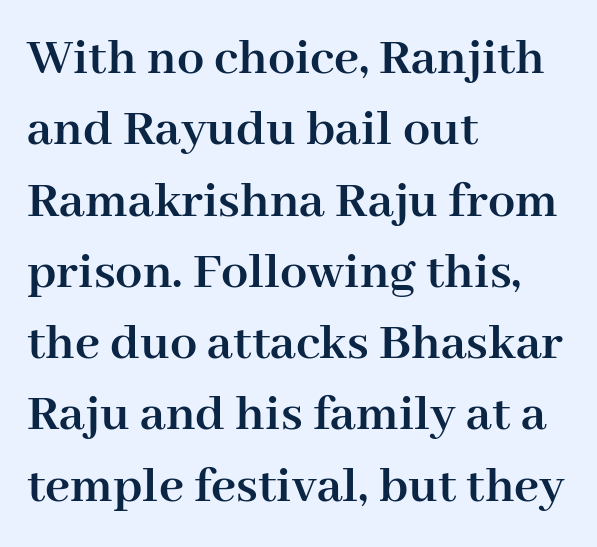
Spacing verdict: proportional, widths tailored to each character. You could call the tracking neutral — neither tight nor loose. I'd describe the lettering as bold — thick and assertive. Characters remain perfectly vertical along every line. These lines are composed in type with serifs. The rag falls on the right side of this text block.
